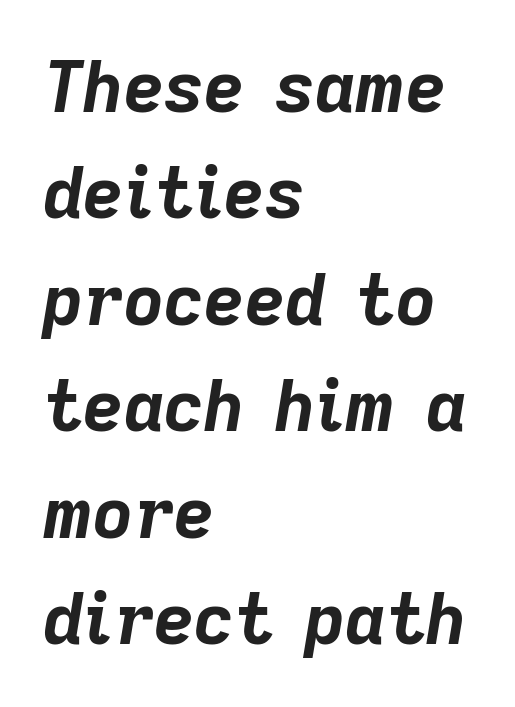
The image shows 70 px bold type, italic (leaning right); set left-aligned, normal line spacing (1.52x), normal letter spacing, not underlined; low stroke contrast and a medium x-height.
